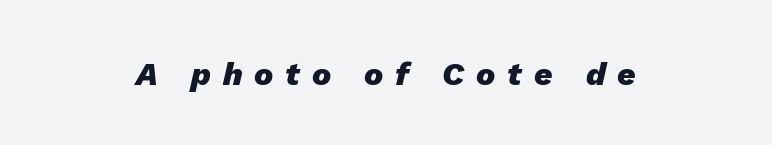
{"italic": "yes", "lean": "right", "slant_degrees": 13, "bold": "yes", "weight": "heavy", "width": "normal", "stroke_contrast": "low", "x_height": "medium", "monospaced": "no", "underline": "no", "align": "center", "letter_spacing": "wide", "letter_spacing_em": 0.37, "glyph_px": 32}
